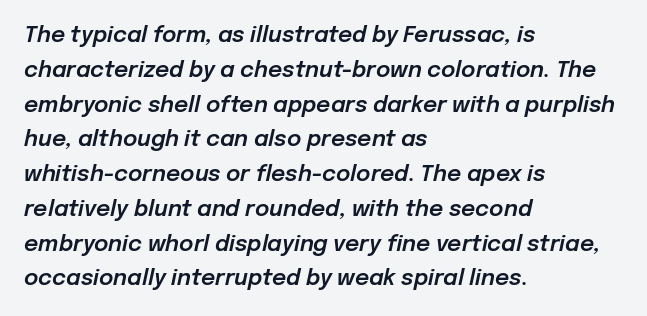
{"italic": "yes", "lean": "right", "slant_degrees": 12, "underline": "no", "align": "left", "line_spacing": "normal", "line_spacing_ratio": 1.58, "letter_spacing": "normal", "letter_spacing_em": 0.0, "glyph_px": 22}
